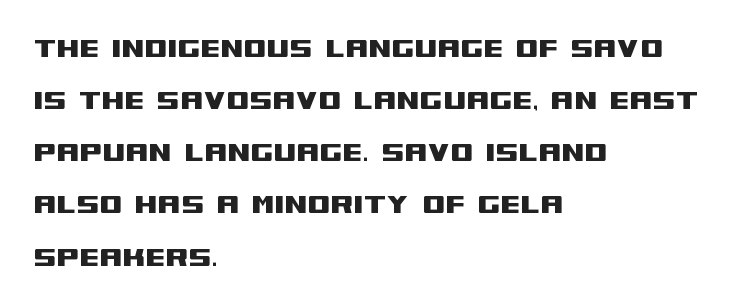
Q: Is the text italic (slanted)? A: No, it is upright.
Q: Is the typeface a serif or a sans-serif typeface? A: Sans-serif.
Q: Is the text underlined? A: No.
Q: How is the paragraph aligned? A: Left-aligned.
Q: Is the spacing between letters normal or unusually wide? A: Normal.
Q: Is the spacing between lines tight, normal or loose? A: Normal.
Q: Width (condensed, normal, or wide)? A: Wide.
Q: Stroke contrast? A: Medium.
Q: x-height? A: Large.
Q: Monospaced? A: No.
